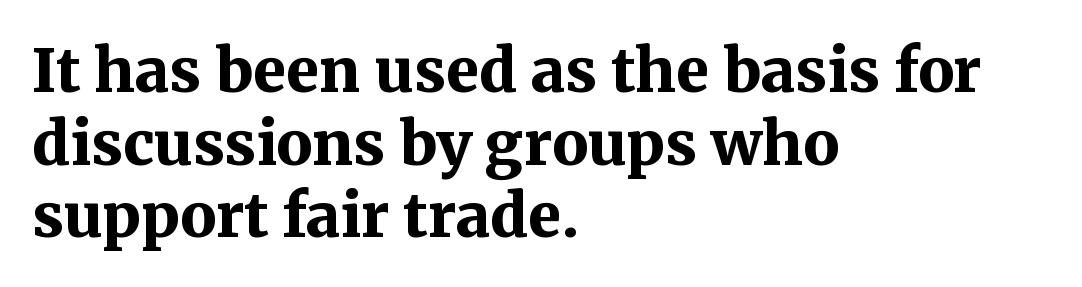
Q: Is the text bold? A: Yes.
Q: Is the text italic (slanted)? A: No, it is upright.
Q: Is the typeface a serif or a sans-serif typeface? A: Serif.
Q: Is the text underlined? A: No.
Q: How is the paragraph aligned? A: Left-aligned.
Q: Is the spacing between letters normal or unusually wide? A: Normal.
Q: Width (condensed, normal, or wide)? A: Normal.
Q: Stroke contrast? A: Medium.
Q: x-height? A: Medium.
Q: Monospaced? A: No.
